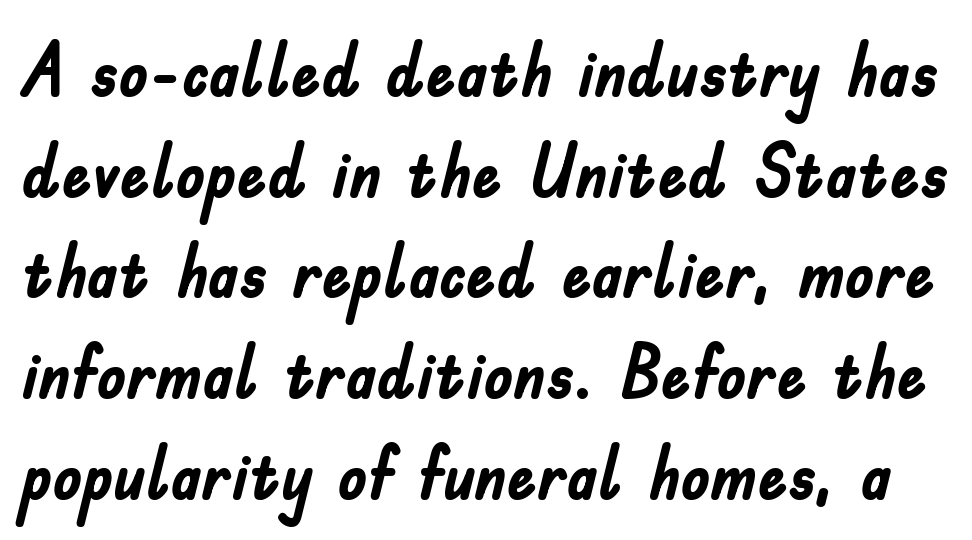
The image shows 74 px semibold, condensed sans-serif type; set normal line spacing (1.36x), normal letter spacing, not underlined; low stroke contrast and a small x-height.
